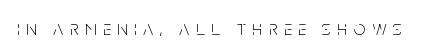
The image shows 20 px text type, upright; set unusually wide letter spacing (+0.33 em), not underlined.
